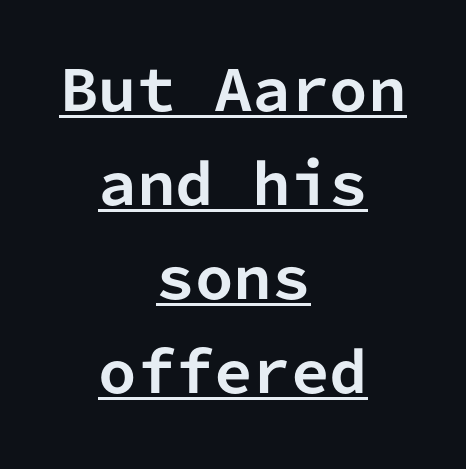
Tracking here is standard; glyphs follow each other at the usual distance. The face used here has the dense, thick strokes of a bold. Posture: straight, roman, zero tilt. Compared with a flush-left layout, this one balances lines on the center instead. You can tell from the bare stems that sans-serif type was used. Underline: present.
